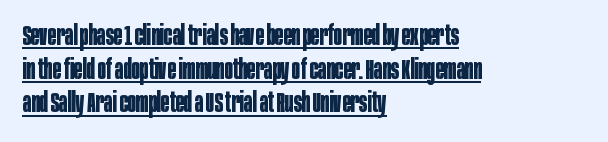
The image shows 28 px bold, condensed sans-serif type, upright; set left-aligned, line spacing 1.2x, normal letter spacing, underlined; low stroke contrast and a large x-height.
